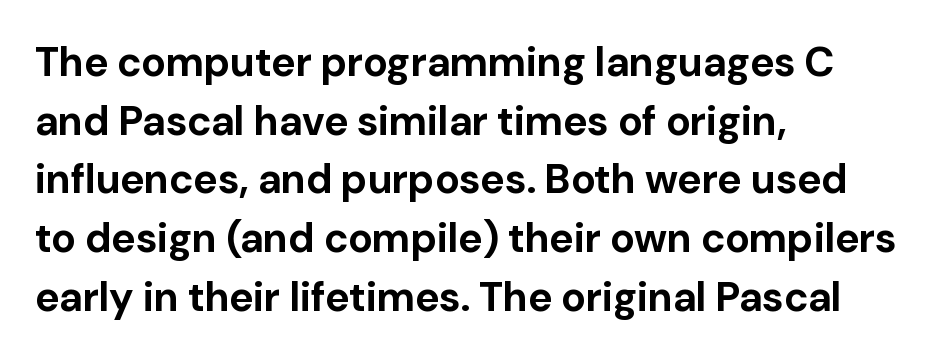
The image shows 41 px bold sans-serif type, upright; set left-aligned, normal line spacing (1.43x), normal letter spacing, not underlined; low stroke contrast and a medium x-height.
